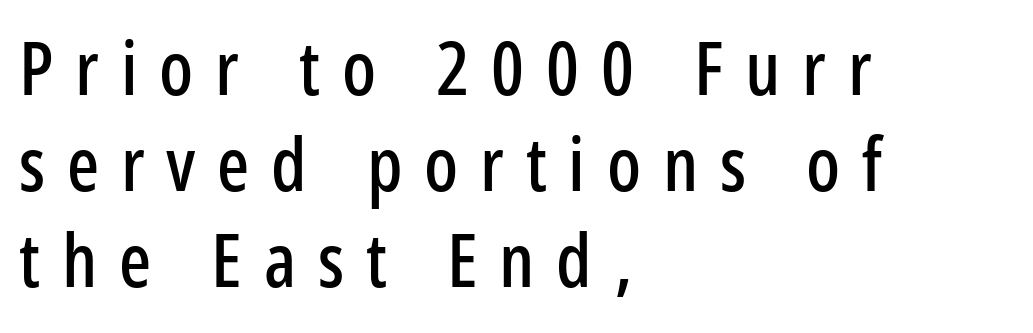
This rendering employs a face without finishing strokes, i.e., a sans-serif. These lines have a slow, spaced-out rhythm from letter to letter. Think of a printed novel: that variable character pitch is what you see here. The setting favours the left margin, as ordinary paragraphs usually do. The vertical gap from one line to the next is medium. Check the space under the baseline: it is left empty.
